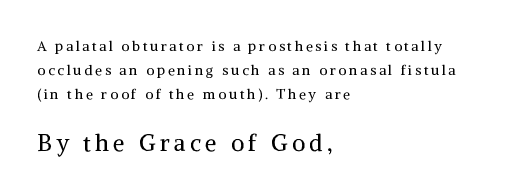
The face looks like a standard text weight, possibly lighter. Descenders are the only things crossing below the line. The paragraph shown leans on its left margin. If you drew a line through each stem, it would be perfectly vertical. Block two is the big one; block one sits smaller above it.
